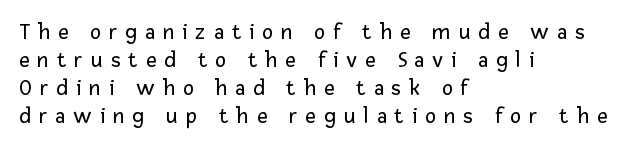
The image shows 23 px text type, upright; set left-aligned, line spacing 1.22x, unusually wide letter spacing (+0.35 em), not underlined.
